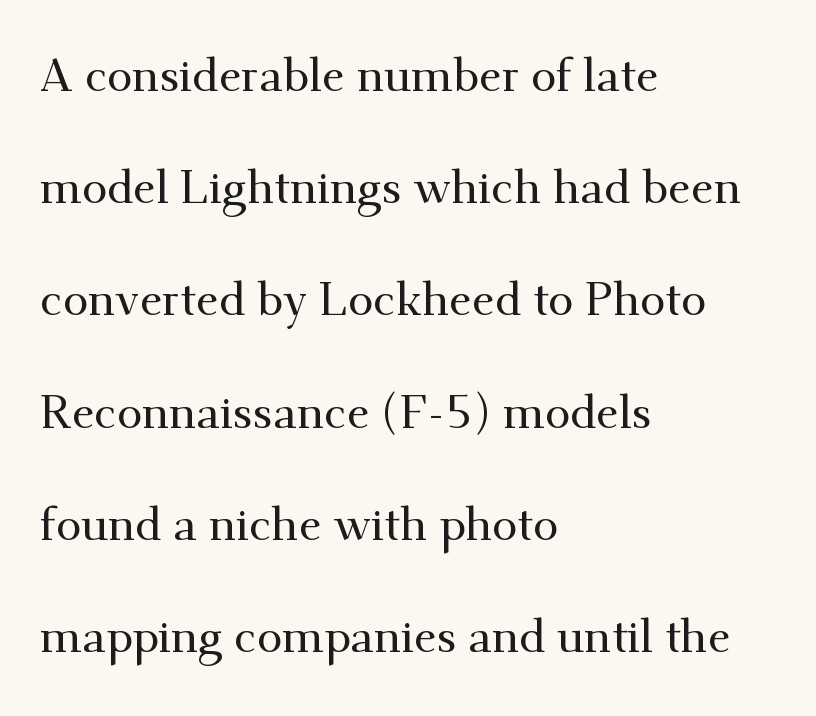
The image shows 46 px serif type, upright; set left-aligned, loose line spacing (2.44x), normal letter spacing, not underlined; medium stroke contrast and a small x-height.
